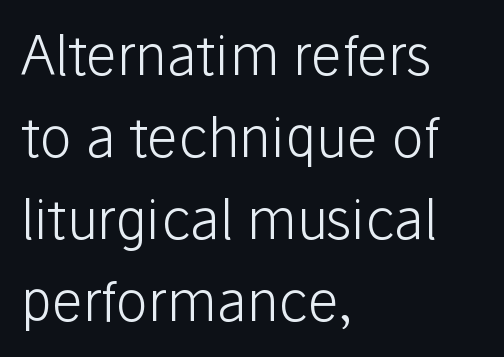
{"serif": "no", "italic": "no", "bold": "no", "weight": "light", "width": "normal", "stroke_contrast": "low", "x_height": "medium", "monospaced": "no", "underline": "no", "align": "left", "line_spacing": "normal", "line_spacing_ratio": 1.52, "letter_spacing": "normal", "letter_spacing_em": 0.0, "glyph_px": 54}
